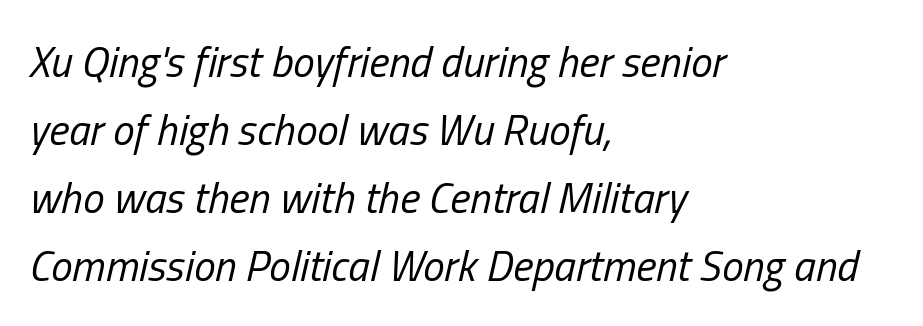
The image shows 43 px regular-weight, condensed type, italic (leaning right); set left-aligned, normal line spacing (1.58x), normal letter spacing, not underlined; low stroke contrast and a medium x-height.
